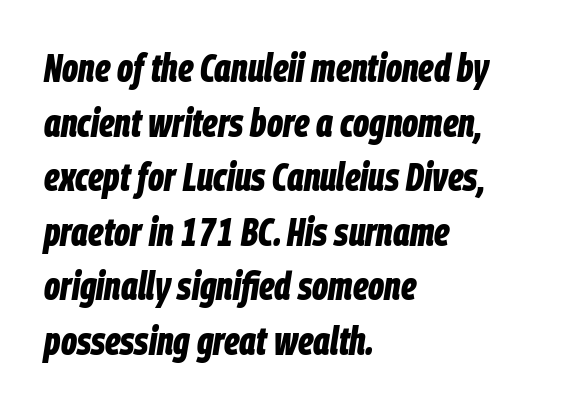
Q: Is the text bold? A: Yes.
Q: Is the text italic (slanted)? A: Yes, it leans right by about 9 degrees.
Q: Is the text underlined? A: No.
Q: How is the paragraph aligned? A: Left-aligned.
Q: Is the spacing between letters normal or unusually wide? A: Normal.
Q: Is the spacing between lines tight, normal or loose? A: Normal.
Q: Width (condensed, normal, or wide)? A: Condensed.
Q: Stroke contrast? A: Low.
Q: x-height? A: Large.
Q: Monospaced? A: No.
